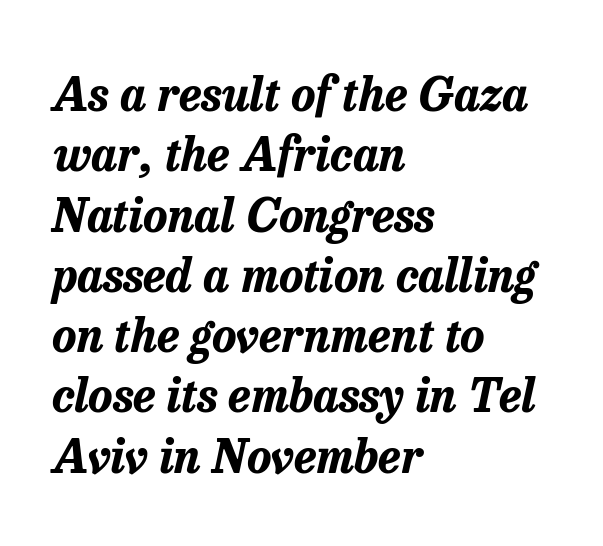
{"italic": "yes", "lean": "right", "slant_degrees": 13, "bold": "yes", "weight": "bold", "width": "normal", "stroke_contrast": "low", "x_height": "medium", "monospaced": "no", "underline": "no", "align": "left", "line_spacing": "normal", "line_spacing_ratio": 1.31, "letter_spacing": "normal", "letter_spacing_em": 0.0, "glyph_px": 46}
